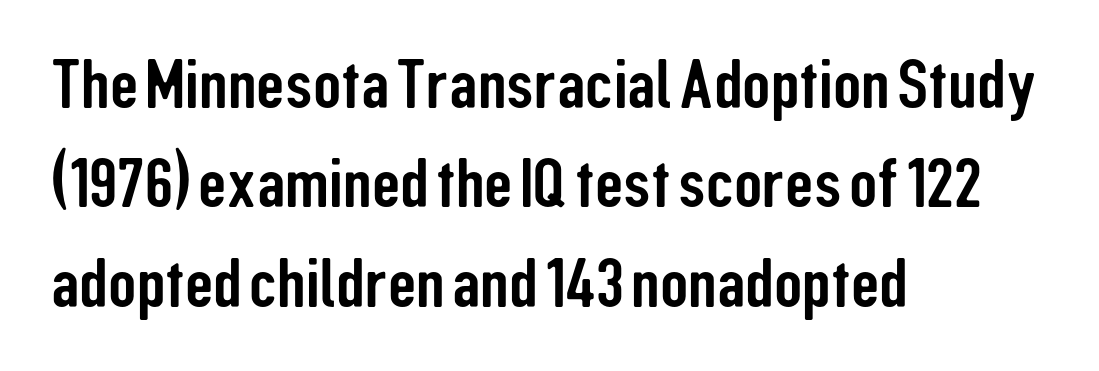
{"serif": "no", "italic": "no", "width": "condensed", "stroke_contrast": "low", "x_height": "medium", "monospaced": "no", "underline": "no", "align": "left", "line_spacing": "normal", "line_spacing_ratio": 1.42, "letter_spacing": "normal", "letter_spacing_em": 0.0, "glyph_px": 70}
